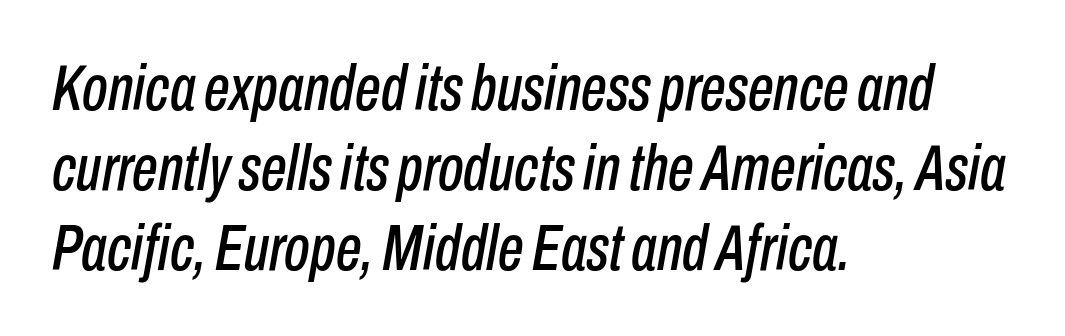
Q: Is the text italic (slanted)? A: Yes, it leans right by about 10 degrees.
Q: Is the text underlined? A: No.
Q: How is the paragraph aligned? A: Left-aligned.
Q: Is the spacing between letters normal or unusually wide? A: Normal.
Q: Width (condensed, normal, or wide)? A: Condensed.
Q: Stroke contrast? A: Low.
Q: x-height? A: Medium.
Q: Monospaced? A: No.
